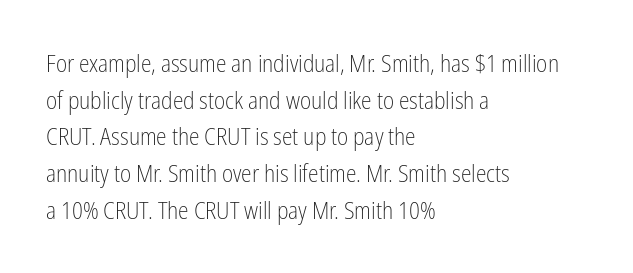
{"italic": "no", "bold": "no", "underline": "no", "align": "left", "line_spacing": "normal", "line_spacing_ratio": 1.53, "letter_spacing": "normal", "letter_spacing_em": 0.0, "glyph_px": 24}
